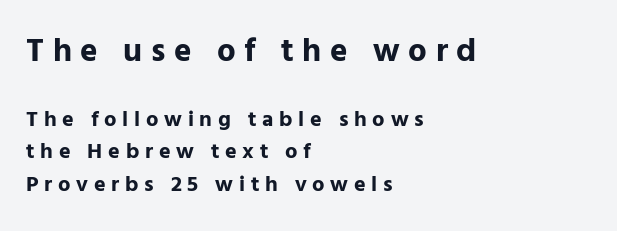
{"serif": "no", "italic": "no", "bold": "yes", "weight": "bold", "width": "normal", "stroke_contrast": "low", "x_height": "medium", "monospaced": "no", "underline": "no", "align": "left", "line_spacing": "normal", "line_spacing_ratio": 1.49, "letter_spacing": "wide", "letter_spacing_em": 0.26, "larger_block": "first", "size_ratio": 1.5, "glyph_px": 33}
